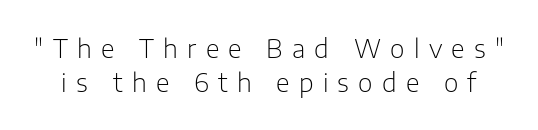
Q: Is the text bold? A: No.
Q: Is the text italic (slanted)? A: No, it is upright.
Q: Is the text underlined? A: No.
Q: Is the spacing between letters normal or unusually wide? A: Unusually wide.
Q: Is the spacing between lines tight, normal or loose? A: Normal.
